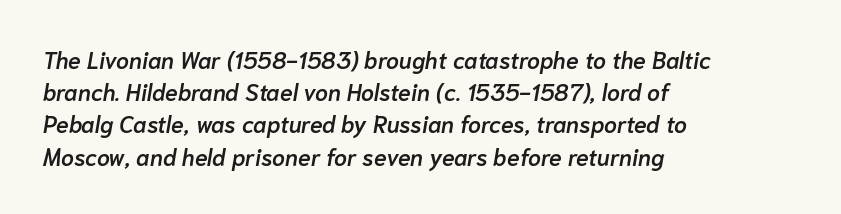
The image shows 23 px text type, italic (leaning right); set left-aligned, normal line spacing (1.4x), normal letter spacing, not underlined.
